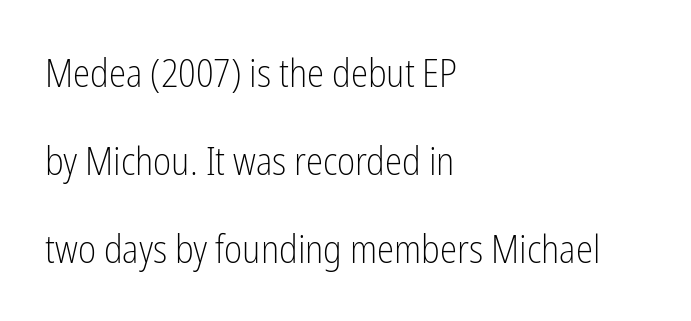
Q: Is the text bold? A: No.
Q: Is the text italic (slanted)? A: No, it is upright.
Q: Is the typeface a serif or a sans-serif typeface? A: Sans-serif.
Q: Is the text underlined? A: No.
Q: How is the paragraph aligned? A: Left-aligned.
Q: Is the spacing between letters normal or unusually wide? A: Normal.
Q: Is the spacing between lines tight, normal or loose? A: Loose.
Q: Width (condensed, normal, or wide)? A: Condensed.
Q: Stroke contrast? A: Low.
Q: x-height? A: Medium.
Q: Monospaced? A: No.
